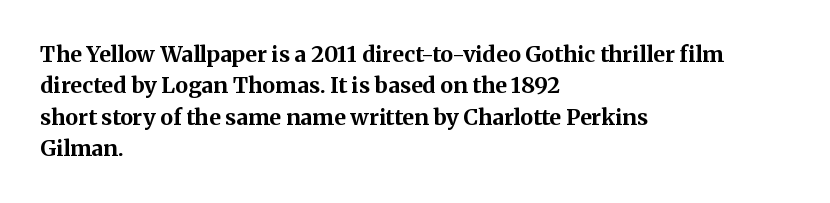
{"italic": "no", "bold": "yes", "underline": "no", "align": "left", "line_spacing": "normal", "line_spacing_ratio": 1.43, "letter_spacing": "normal", "letter_spacing_em": 0.0, "glyph_px": 22}
